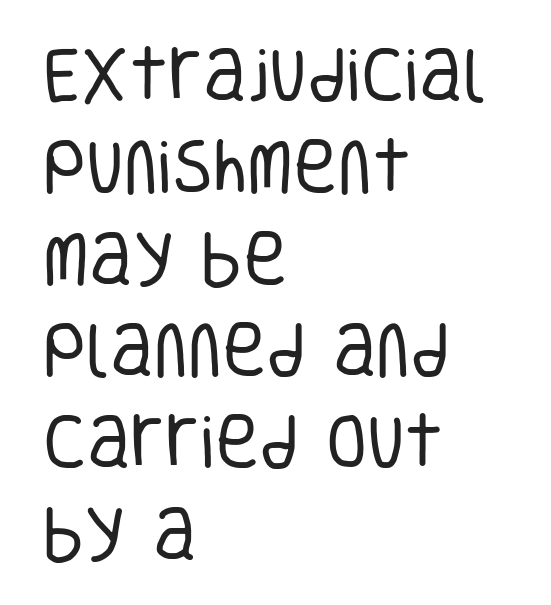
Q: Is the text bold? A: No.
Q: Is the text italic (slanted)? A: No, it is upright.
Q: Is the typeface a serif or a sans-serif typeface? A: Sans-serif.
Q: Is the text underlined? A: No.
Q: How is the paragraph aligned? A: Left-aligned.
Q: Is the spacing between letters normal or unusually wide? A: Normal.
Q: Is the spacing between lines tight, normal or loose? A: Normal.
Q: Width (condensed, normal, or wide)? A: Condensed.
Q: Stroke contrast? A: Low.
Q: x-height? A: Large.
Q: Monospaced? A: No.
